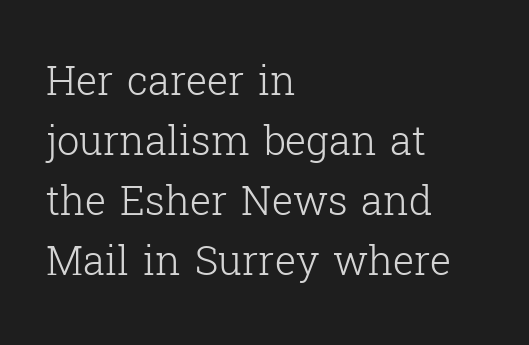
Q: Is the text bold? A: No.
Q: Is the text italic (slanted)? A: No, it is upright.
Q: Is the typeface a serif or a sans-serif typeface? A: Serif.
Q: Is the text underlined? A: No.
Q: How is the paragraph aligned? A: Left-aligned.
Q: Is the spacing between letters normal or unusually wide? A: Normal.
Q: Is the spacing between lines tight, normal or loose? A: Normal.
Q: Width (condensed, normal, or wide)? A: Normal.
Q: Stroke contrast? A: Low.
Q: x-height? A: Medium.
Q: Monospaced? A: No.
